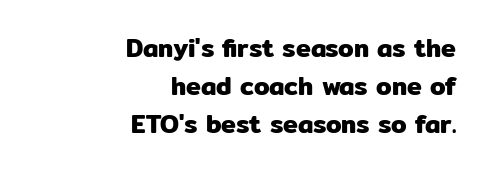
Short note: letters normally spaced. The rag falls on the left side of this text block. Compared with typical paragraphs, the rows here are spaced about the same. The gap between lines stays unmarked.
